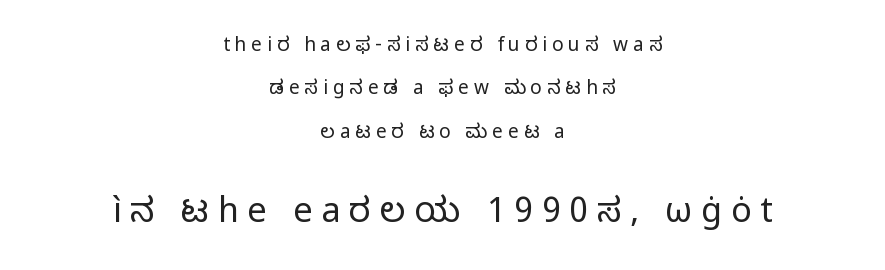
Q: Is the text bold? A: No.
Q: Is the text italic (slanted)? A: No, it is upright.
Q: Is the typeface a serif or a sans-serif typeface? A: Sans-serif.
Q: Is the text underlined? A: No.
Q: How is the paragraph aligned? A: Centered.
Q: Is the spacing between letters normal or unusually wide? A: Unusually wide.
Q: Is the spacing between lines tight, normal or loose? A: Loose.
Q: Which block of text is set in a larger size, the first (top) or the second (bottom)? A: The second (bottom) one.
Q: Width (condensed, normal, or wide)? A: Normal.
Q: Stroke contrast? A: Low.
Q: x-height? A: Medium.
Q: Monospaced? A: No.
